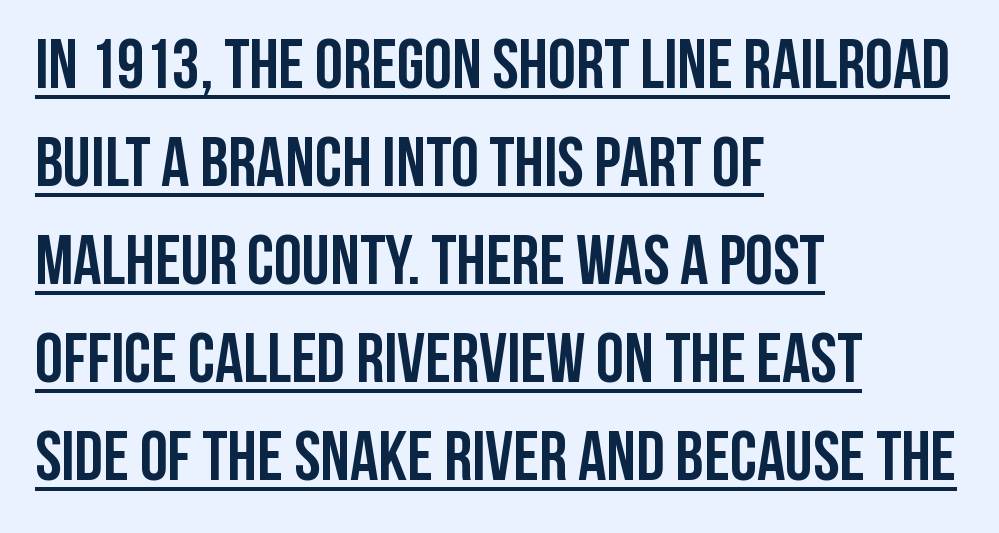
Does the copy run flush right? No — it runs flush left. Examine the stroke ends and you'll find no serifs. The passage shown is emphatically bold. The type is set solid horizontally, with unmodified tracking. Unlike italic type, these characters show no tilt at all. How would I describe the line gaps? Plain and ordinary.
